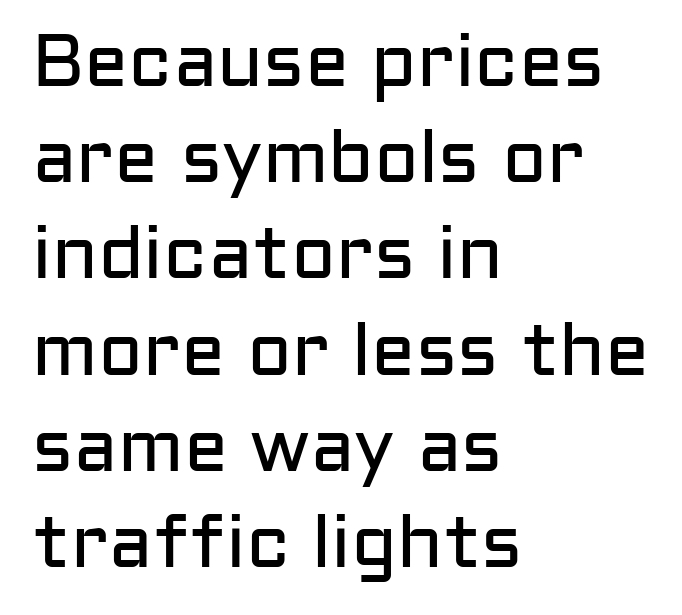
{"serif": "no", "italic": "no", "bold": "no", "weight": "regular", "width": "normal", "stroke_contrast": "low", "x_height": "medium", "monospaced": "no", "underline": "no", "align": "left", "line_spacing": "normal", "line_spacing_ratio": 1.3, "letter_spacing": "normal", "letter_spacing_em": 0.0, "glyph_px": 74}
